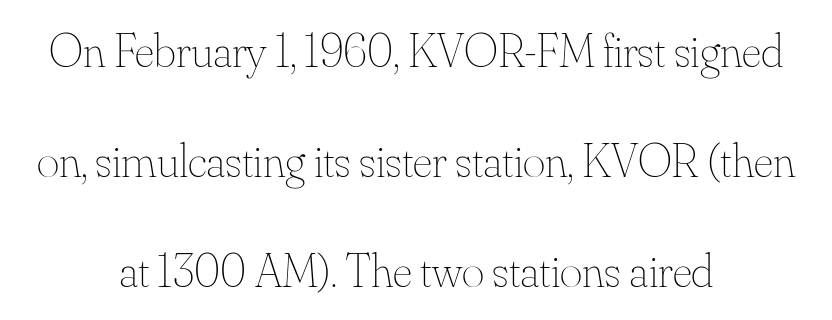
The image shows 48 px thin type, upright; set centered, loose line spacing (2.29x), normal letter spacing, not underlined; medium stroke contrast and a small x-height.
